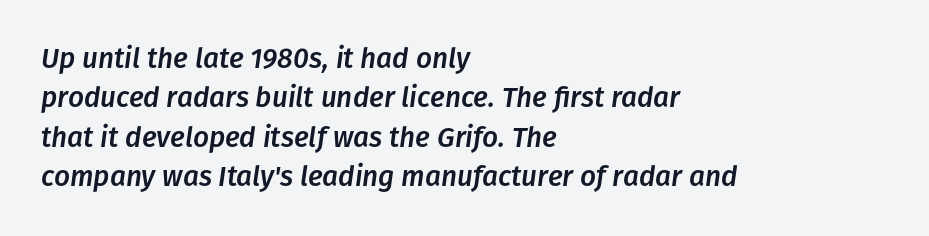
The image shows 28 px text type, italic (leaning right); set left-aligned, normal line spacing (1.41x), normal letter spacing, not underlined; low stroke contrast and a medium x-height.
